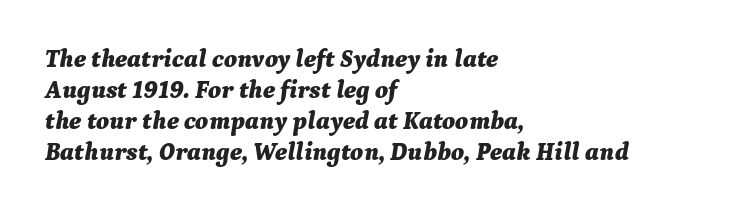
The image shows 25 px bold type, italic (leaning right); set left-aligned, line spacing 1.24x, normal letter spacing, not underlined.
